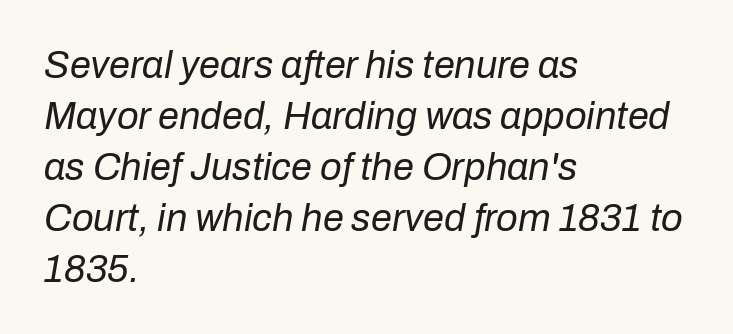
The image shows 38 px regular-weight type, italic (leaning right); set left-aligned, normal line spacing (1.34x), normal letter spacing, not underlined; low stroke contrast and a medium x-height.
